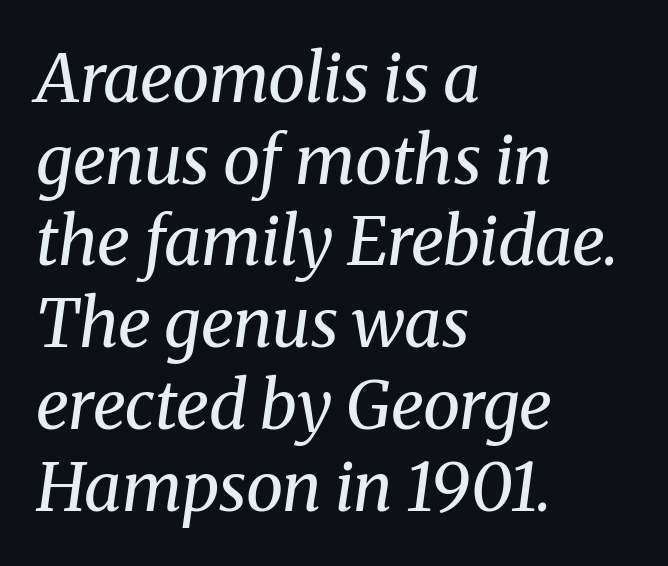
Characters are canted at an angle relative to the baseline's perpendicular. The letters advance in unequal steps, a hallmark of proportional type. The zone under the glyphs is completely vacant. Each stroke keeps to a modest, everyday thickness or less. The designer went with a serif here, giving each stem small feet. Short and long lines alike share a common starting point at left.
